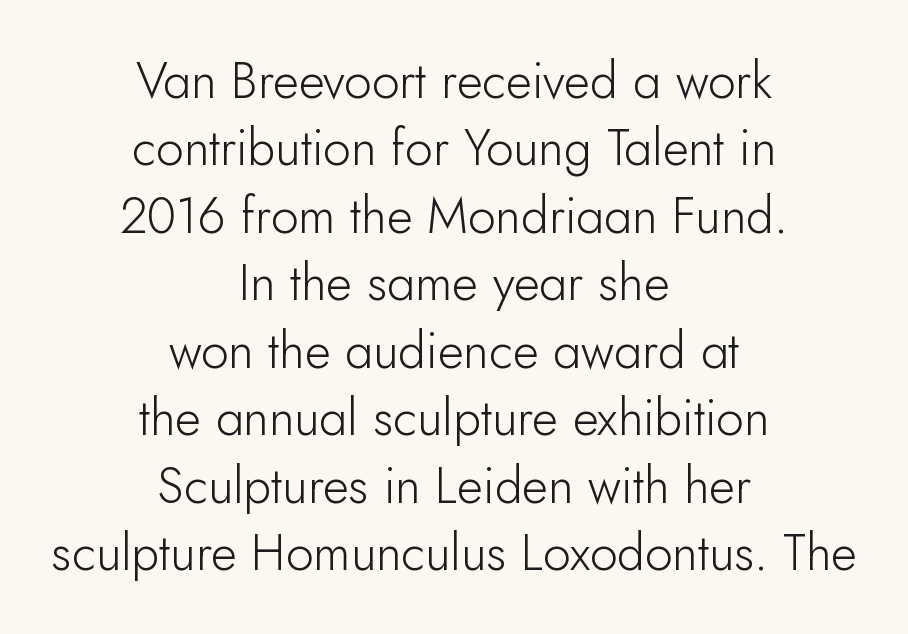
{"serif": "no", "italic": "no", "bold": "no", "weight": "light", "width": "normal", "stroke_contrast": "low", "x_height": "small", "monospaced": "no", "underline": "no", "align": "center", "line_spacing": "normal", "line_spacing_ratio": 1.35, "letter_spacing": "normal", "letter_spacing_em": 0.0, "glyph_px": 50}
